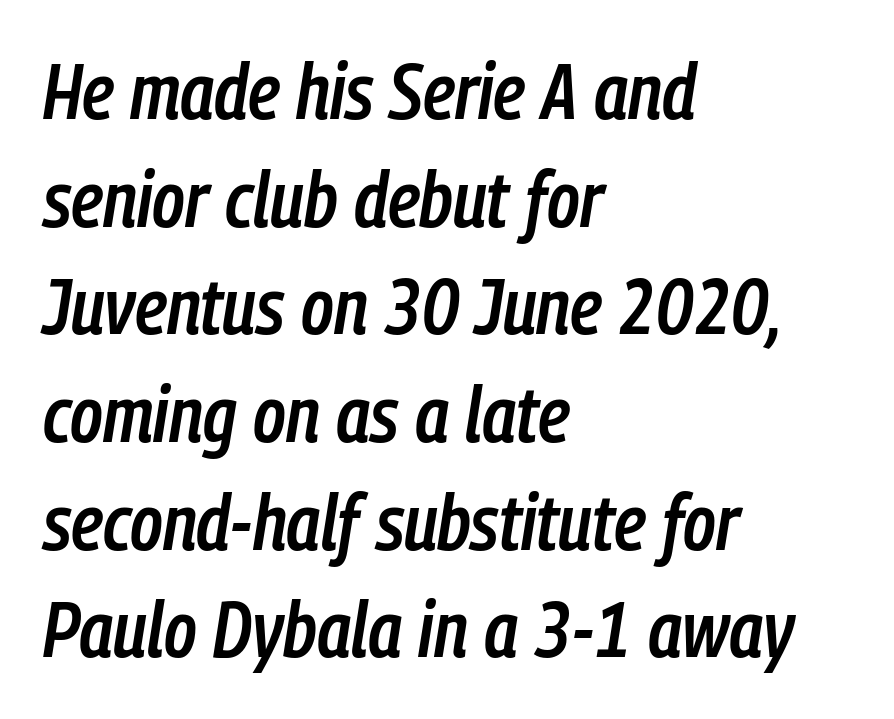
Q: Is the text bold? A: Semi-bold.
Q: Is the text italic (slanted)? A: Yes, it leans right by about 9 degrees.
Q: Is the text underlined? A: No.
Q: How is the paragraph aligned? A: Left-aligned.
Q: Is the spacing between letters normal or unusually wide? A: Normal.
Q: Is the spacing between lines tight, normal or loose? A: Normal.
Q: Width (condensed, normal, or wide)? A: Condensed.
Q: Stroke contrast? A: Low.
Q: x-height? A: Medium.
Q: Monospaced? A: No.
